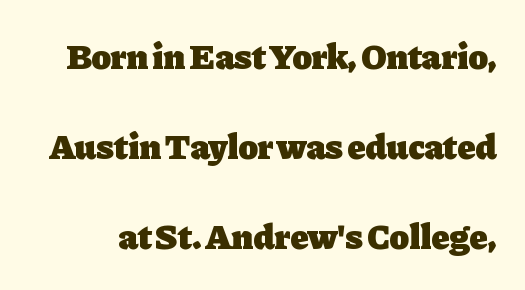
The image shows 36 px heavy serif type, upright; set loose line spacing (2.5x), normal letter spacing, not underlined; low stroke contrast and a medium x-height.
